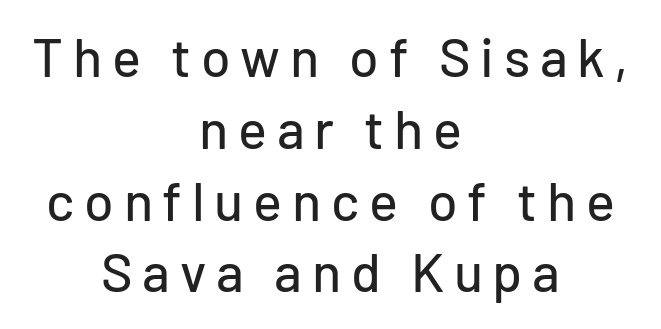
This sample uses an upright cut, with every glyph sitting square on the baseline. The specimen omits any rule beneath the text block's lines. The typesetter chose a symmetrical, centered arrangement here. Nope, no serifs anywhere on these letters. Note the varied advance widths — an 'i' is clearly narrower than an 'm'.
